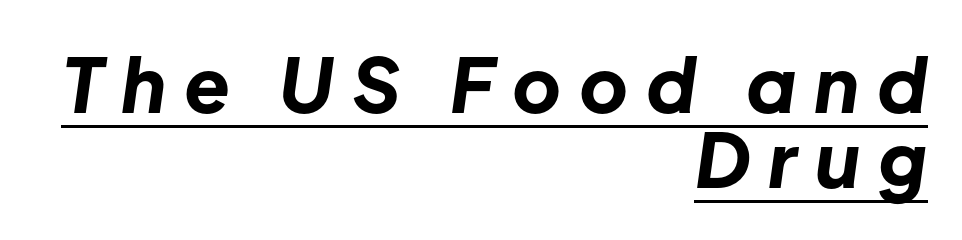
Q: Is the text bold? A: Yes.
Q: Is the text italic (slanted)? A: Yes, it leans right by about 8 degrees.
Q: Is the text underlined? A: Yes.
Q: How is the paragraph aligned? A: Right-aligned.
Q: Is the spacing between letters normal or unusually wide? A: Unusually wide.
Q: Is the spacing between lines tight, normal or loose? A: Tight.
Q: Width (condensed, normal, or wide)? A: Normal.
Q: Stroke contrast? A: Low.
Q: x-height? A: Medium.
Q: Monospaced? A: No.
